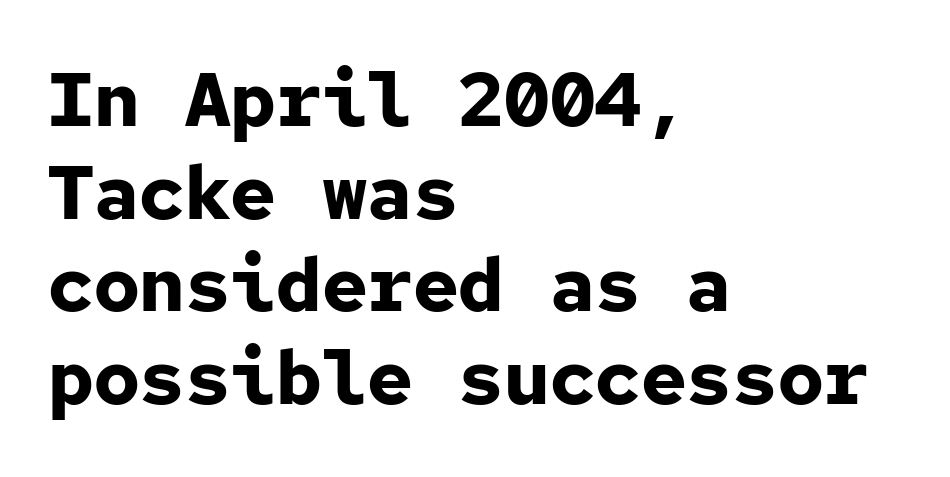
The image shows 76 px bold sans-serif type, upright, monospaced; set left-aligned, line spacing 1.22x, normal letter spacing, not underlined; low stroke contrast and a medium x-height.
